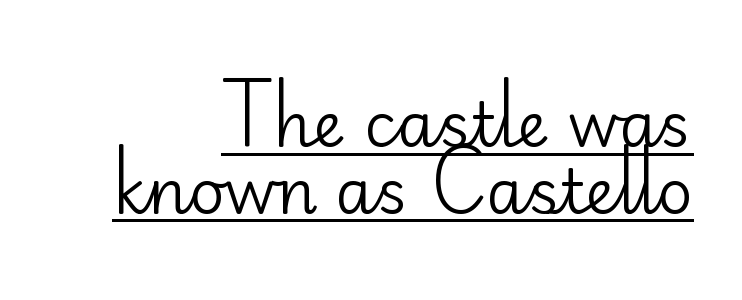
The cut favours lightness, reaching ordinary text weight at its darkest. A flush-right, rag-left setting is used for this passage. These lines were composed using upright roman letters. Spacing verdict: proportional, widths tailored to each character. Looks like someone drew a line under every word here. Tracking value appears to be zero — textbook default spacing.
